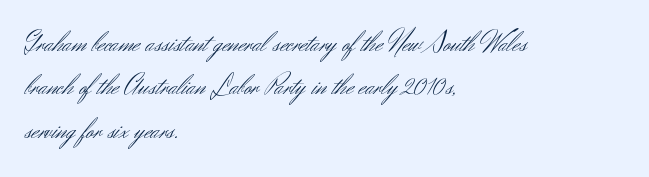
Each line starts at the same left margin while the right side varies. What stands out about the letter spacing? Nothing — it is the standard amount. No heavy texture on the line: the type isn't bold. Reading down the column, the eye jumps a familiar distance to each next line. Here the designer chose a conventional face with non-uniform glyph widths.
